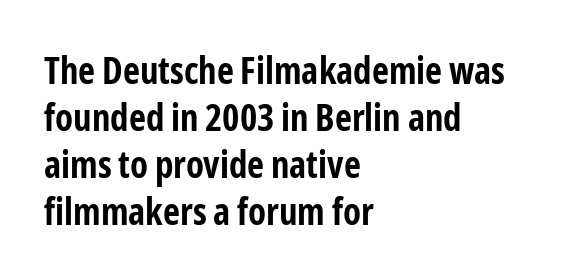
The image shows 37 px bold, condensed sans-serif type, upright; set left-aligned, normal line spacing (1.27x), normal letter spacing, not underlined; low stroke contrast and a medium x-height.
